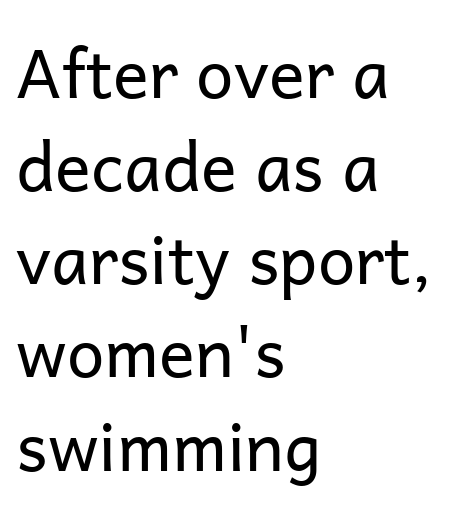
The image shows 67 px regular-weight sans-serif type, upright; set left-aligned, normal line spacing (1.39x), normal letter spacing, not underlined; low stroke contrast and a medium x-height.
